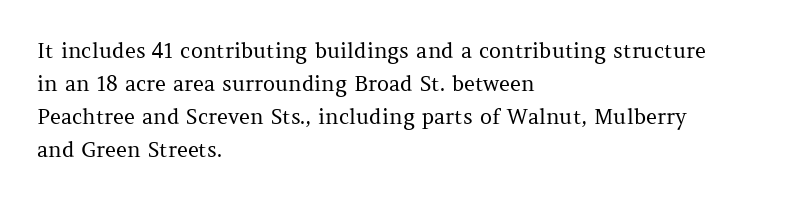
Q: Is the text bold? A: No.
Q: Is the text italic (slanted)? A: No, it is upright.
Q: Is the text underlined? A: No.
Q: How is the paragraph aligned? A: Left-aligned.
Q: Is the spacing between letters normal or unusually wide? A: Normal.
Q: Is the spacing between lines tight, normal or loose? A: Normal.
